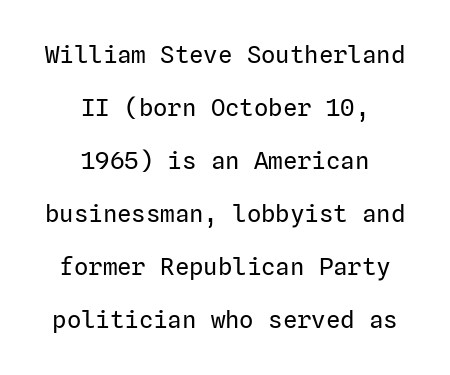
Q: Is the text bold? A: No.
Q: Is the text italic (slanted)? A: No, it is upright.
Q: Is the text underlined? A: No.
Q: How is the paragraph aligned? A: Centered.
Q: Is the spacing between letters normal or unusually wide? A: Normal.
Q: Is the spacing between lines tight, normal or loose? A: Loose.
